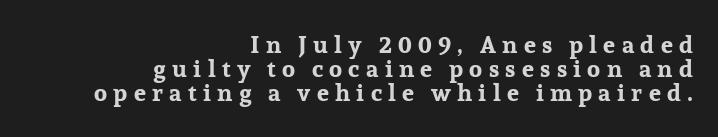
{"italic": "no", "bold": "yes", "underline": "no", "align": "right", "line_spacing": "tight", "line_spacing_ratio": 0.99, "letter_spacing": "wide", "letter_spacing_em": 0.26, "glyph_px": 24}
